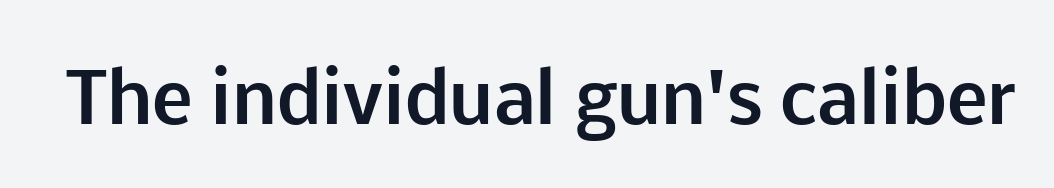
{"serif": "no", "italic": "no", "bold": "yes", "weight": "bold", "width": "normal", "stroke_contrast": "low", "x_height": "medium", "monospaced": "no", "underline": "no", "letter_spacing": "normal", "letter_spacing_em": 0.0, "glyph_px": 69}
